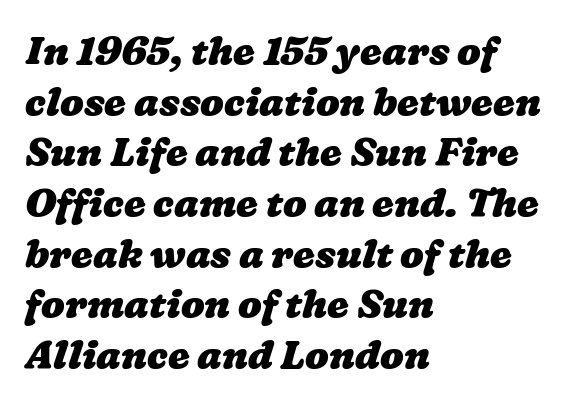
Q: Is the text bold? A: Yes.
Q: Is the text underlined? A: No.
Q: How is the paragraph aligned? A: Left-aligned.
Q: Is the spacing between letters normal or unusually wide? A: Normal.
Q: Is the spacing between lines tight, normal or loose? A: Normal.
Q: Width (condensed, normal, or wide)? A: Wide.
Q: Stroke contrast? A: Low.
Q: x-height? A: Medium.
Q: Monospaced? A: No.
